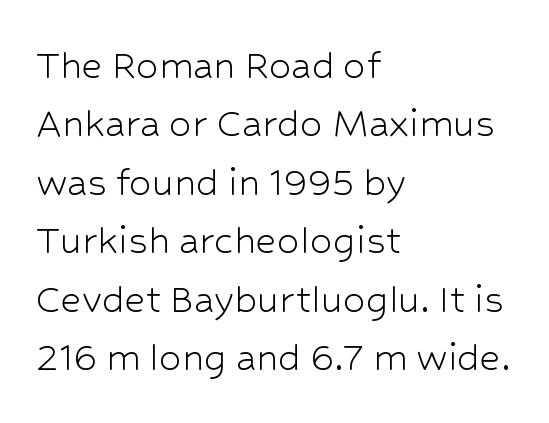
Q: Is the text bold? A: No.
Q: Is the text italic (slanted)? A: No, it is upright.
Q: Is the typeface a serif or a sans-serif typeface? A: Sans-serif.
Q: Is the text underlined? A: No.
Q: How is the paragraph aligned? A: Left-aligned.
Q: Is the spacing between letters normal or unusually wide? A: Normal.
Q: Is the spacing between lines tight, normal or loose? A: Normal.
Q: Width (condensed, normal, or wide)? A: Normal.
Q: Stroke contrast? A: Low.
Q: x-height? A: Medium.
Q: Monospaced? A: No.
